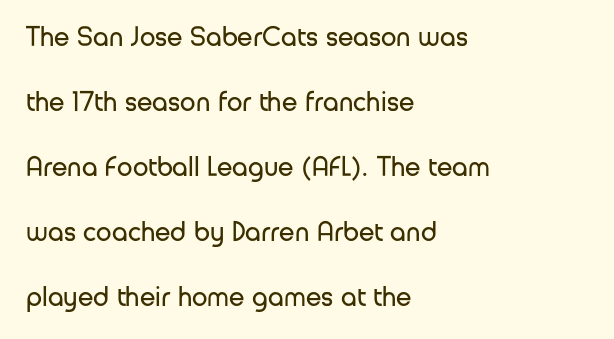
The image shows 28 px regular-weight sans-serif type, upright; set left-aligned, loose line spacing (2.32x), normal letter spacing, not underlined; low stroke contrast and a medium x-height.
